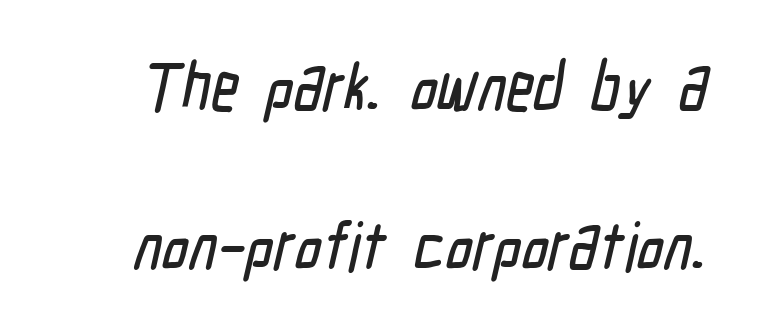
Caption: standard tracking, unaltered. Whoever set this chose breathing room over compactness in the vertical rhythm. Spacing verdict: proportional, widths tailored to each character. The typeface chosen for these lines omits serifs. Underline: absent.
